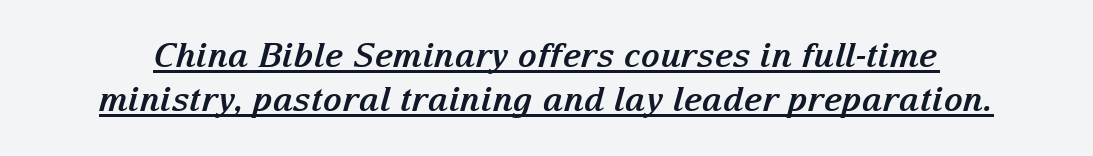
The image shows 33 px bold serif type, italic (leaning right); set normal line spacing (1.34x), normal letter spacing, underlined; medium stroke contrast and a medium x-height.
